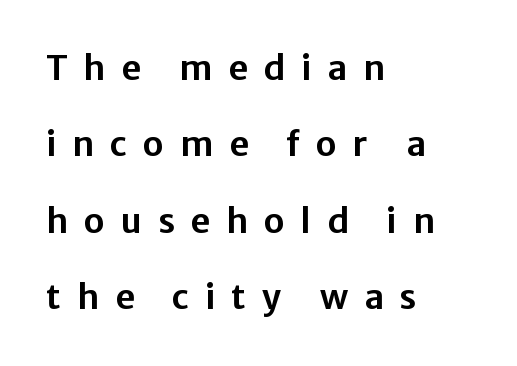
The image shows 34 px sans-serif type, upright; set left-aligned, loose line spacing (2.25x), unusually wide letter spacing (+0.47 em), not underlined; low stroke contrast and a medium x-height.
